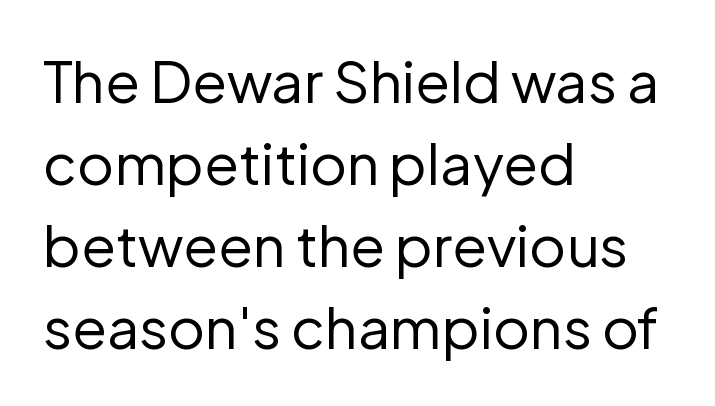
Q: Is the text bold? A: No.
Q: Is the text italic (slanted)? A: No, it is upright.
Q: Is the typeface a serif or a sans-serif typeface? A: Sans-serif.
Q: Is the text underlined? A: No.
Q: How is the paragraph aligned? A: Left-aligned.
Q: Is the spacing between letters normal or unusually wide? A: Normal.
Q: Is the spacing between lines tight, normal or loose? A: Normal.
Q: Width (condensed, normal, or wide)? A: Normal.
Q: Stroke contrast? A: Low.
Q: x-height? A: Medium.
Q: Monospaced? A: No.
